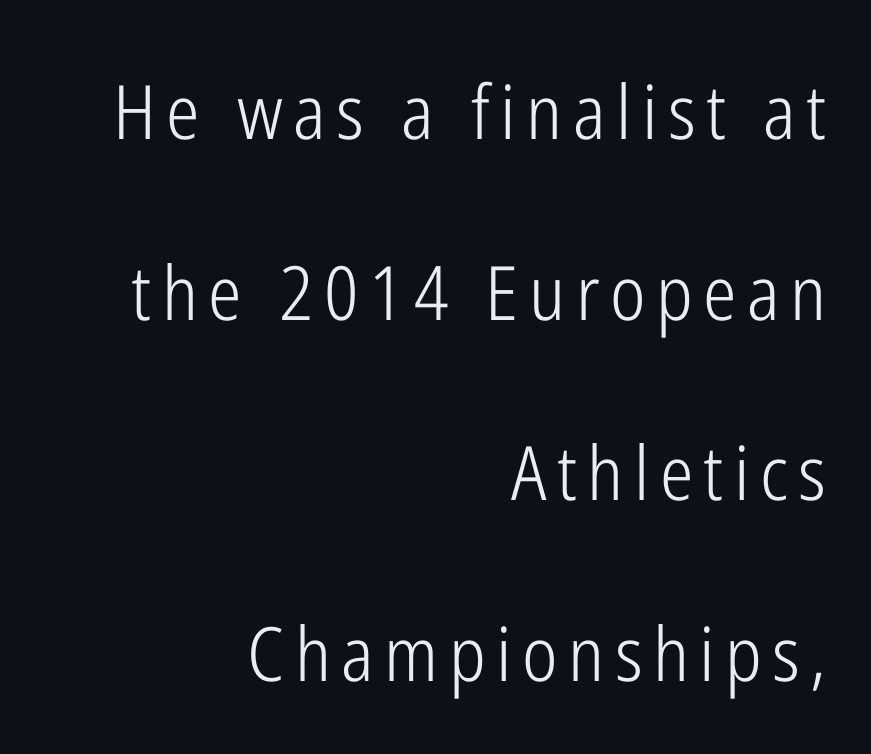
Bare-footed words on every line. Leading is clearly above the norm, producing a sparse column. This rendering employs a face without finishing strokes, i.e., a sans-serif. Proportional: the letters do not fall into vertical columns.
